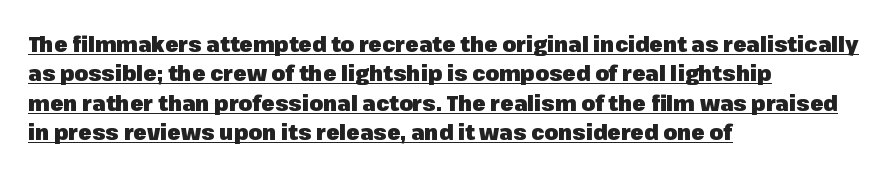
Q: Is the text bold? A: Yes.
Q: Is the text italic (slanted)? A: No, it is upright.
Q: Is the text underlined? A: Yes.
Q: How is the paragraph aligned? A: Left-aligned.
Q: Is the spacing between letters normal or unusually wide? A: Normal.
Q: Is the spacing between lines tight, normal or loose? A: Normal.
